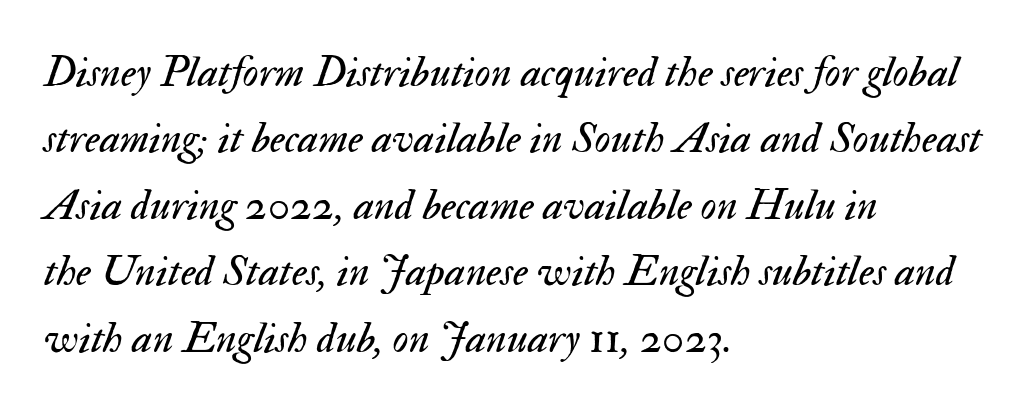
Q: Is the text bold? A: No.
Q: Is the text italic (slanted)? A: Yes, it leans right by about 17 degrees.
Q: Is the text underlined? A: No.
Q: How is the paragraph aligned? A: Left-aligned.
Q: Is the spacing between letters normal or unusually wide? A: Normal.
Q: Is the spacing between lines tight, normal or loose? A: Normal.
Q: Width (condensed, normal, or wide)? A: Normal.
Q: Stroke contrast? A: Medium.
Q: x-height? A: Small.
Q: Monospaced? A: No.
